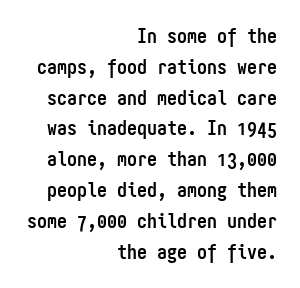
The image shows 20 px bold type, upright; set right-aligned, normal line spacing (1.54x), normal letter spacing, not underlined.
